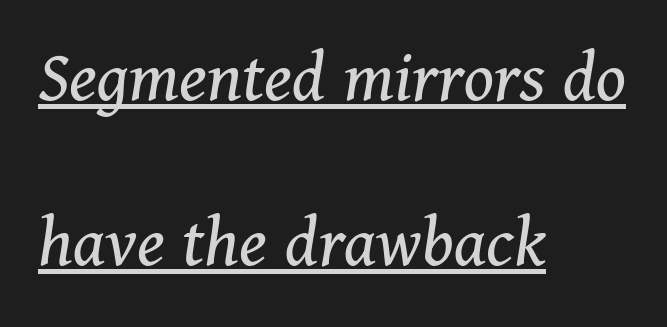
Does the copy run flush right? No — it runs flush left. Looks like regular typesetting: each glyph gets only the width it needs. This block would shrink considerably if given ordinary leading; it's expanded now. Observe the lean: these are italic letterforms. What decoration does the sample have? An underline.
